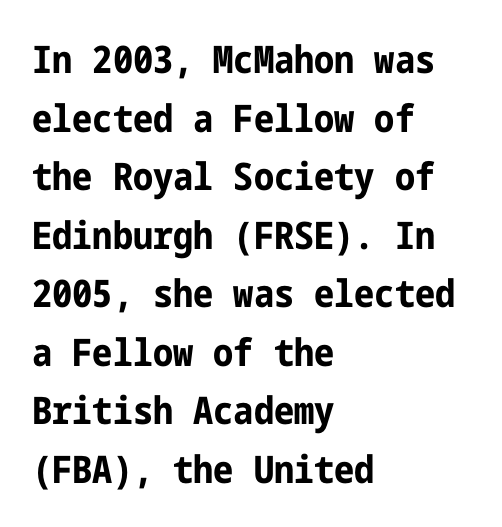
{"serif": "no", "italic": "no", "bold": "yes", "weight": "bold", "width": "condensed", "stroke_contrast": "low", "x_height": "medium", "underline": "no", "align": "left", "line_spacing": "normal", "line_spacing_ratio": 1.54, "letter_spacing": "normal", "letter_spacing_em": 0.0, "glyph_px": 38}
